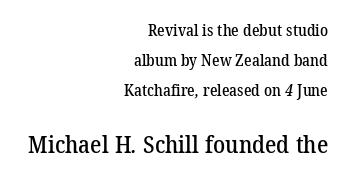
The space directly below the letters is spotless. Look at the tracking — it's just the regular setting, nothing added. Whoever set this made the second block the dominant, larger element. Alignment: flush right.
